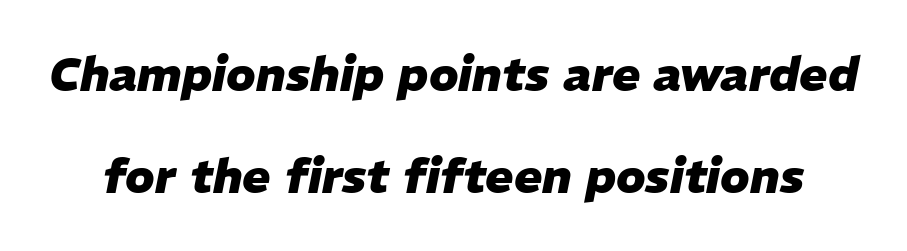
The image shows 47 px heavy type, italic (leaning right); set loose line spacing (2.18x), normal letter spacing, not underlined; low stroke contrast and a medium x-height.
